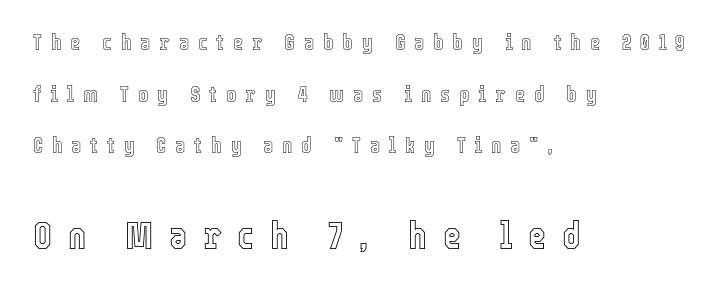
The image shows 39 px condensed type, upright; set left-aligned, loose line spacing (2.35x), unusually wide letter spacing (+0.4 em), not underlined; the second (bottom) block is 1.77x larger; a medium x-height.
